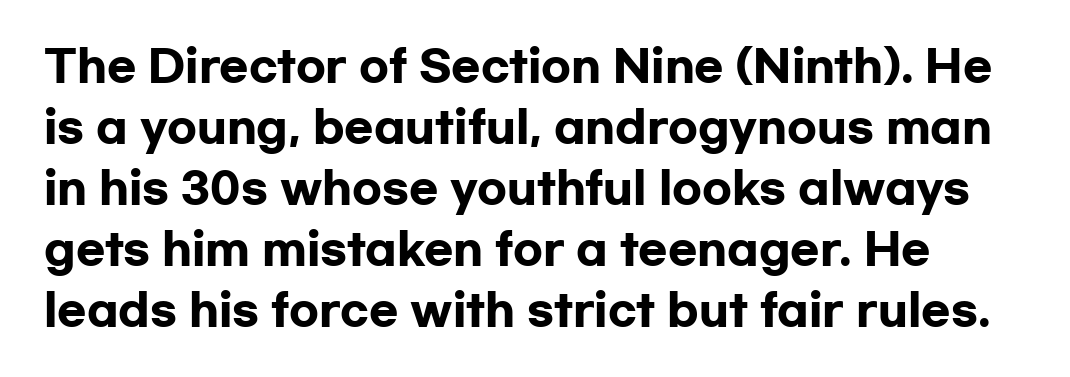
Does the type have serifs? No, each stem ends abruptly. The lines sit at an ordinary, default distance from one another. There is no visible air inserted between adjacent glyphs. Is there any slant? The stems are plumb.
